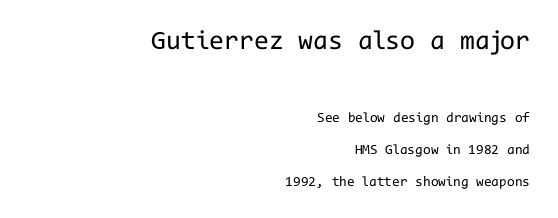
Is the type heavy? It reads as light-to-regular instead. These lines keep a tight, regular rhythm from letter to letter. The letters stand upright; this is a roman face. Bare-footed words on every line.
